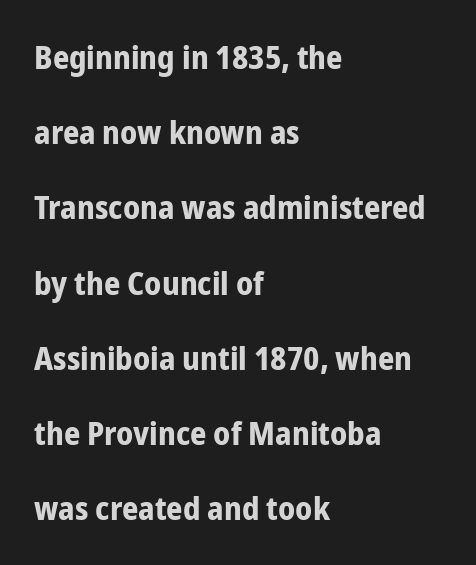
{"serif": "no", "italic": "no", "bold": "yes", "weight": "bold", "width": "condensed", "stroke_contrast": "low", "x_height": "medium", "monospaced": "no", "underline": "no", "align": "left", "line_spacing": "loose", "line_spacing_ratio": 2.35, "letter_spacing": "normal", "letter_spacing_em": 0.0, "glyph_px": 32}
